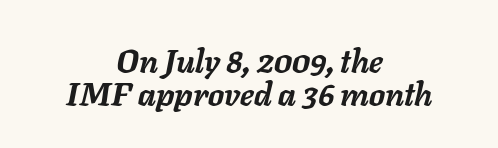
{"italic": "yes", "lean": "right", "slant_degrees": 11, "bold": "yes", "weight": "semibold", "width": "normal", "stroke_contrast": "low", "x_height": "medium", "monospaced": "no", "underline": "no", "align": "center", "line_spacing": "tight", "line_spacing_ratio": 1.02, "letter_spacing": "normal", "letter_spacing_em": 0.0, "glyph_px": 32}
